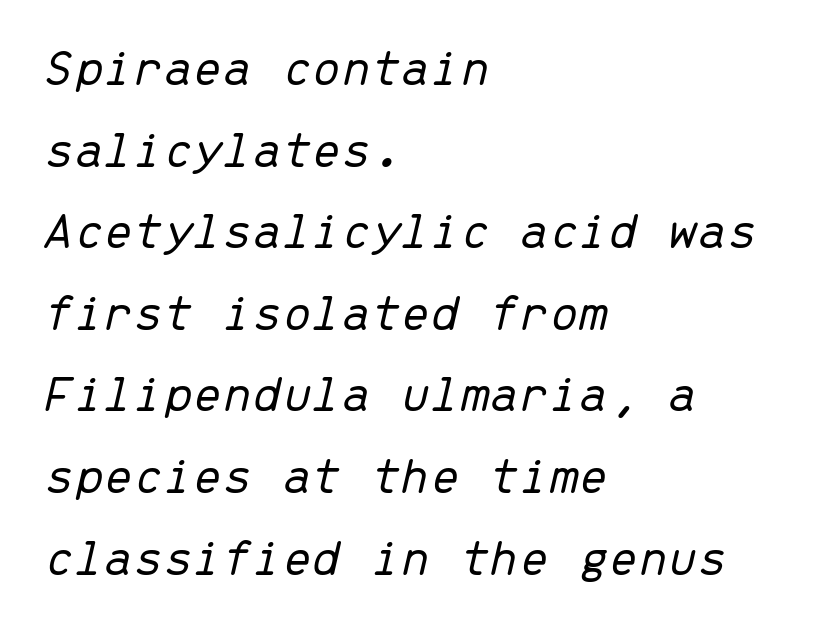
Q: Is the text bold? A: No.
Q: Is the text italic (slanted)? A: Yes, it leans right by about 13 degrees.
Q: Is the text underlined? A: No.
Q: How is the paragraph aligned? A: Left-aligned.
Q: Is the spacing between letters normal or unusually wide? A: Normal.
Q: Is the spacing between lines tight, normal or loose? A: Normal.
Q: Width (condensed, normal, or wide)? A: Normal.
Q: Stroke contrast? A: Low.
Q: x-height? A: Medium.
Q: Monospaced? A: Yes.
